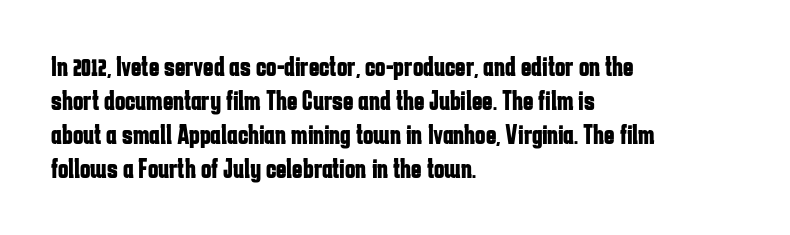
Q: Is the text bold? A: Yes.
Q: Is the text italic (slanted)? A: No, it is upright.
Q: Is the typeface a serif or a sans-serif typeface? A: Sans-serif.
Q: Is the text underlined? A: No.
Q: How is the paragraph aligned? A: Left-aligned.
Q: Is the spacing between letters normal or unusually wide? A: Normal.
Q: Width (condensed, normal, or wide)? A: Condensed.
Q: Stroke contrast? A: Low.
Q: x-height? A: Medium.
Q: Monospaced? A: No.
